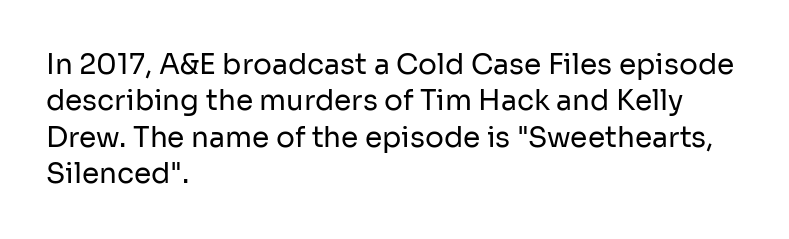
The image shows 28 px regular-weight sans-serif type, upright; set left-aligned, normal line spacing (1.3x), normal letter spacing, not underlined; low stroke contrast and a medium x-height.
